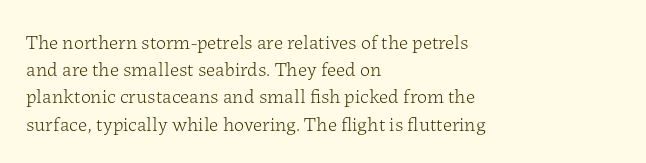
Q: Is the text bold? A: No.
Q: Is the text italic (slanted)? A: No, it is upright.
Q: Is the text underlined? A: No.
Q: How is the paragraph aligned? A: Left-aligned.
Q: Is the spacing between letters normal or unusually wide? A: Normal.
Q: Is the spacing between lines tight, normal or loose? A: Normal.
